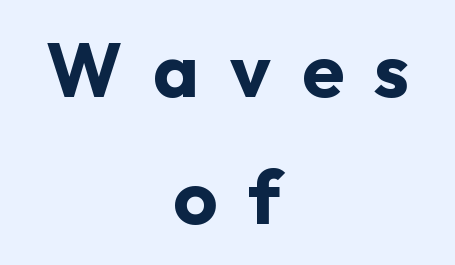
The image shows 76 px bold sans-serif type, upright; set centered, normal line spacing (1.67x), unusually wide letter spacing (+0.41 em), not underlined; low stroke contrast and a medium x-height.
